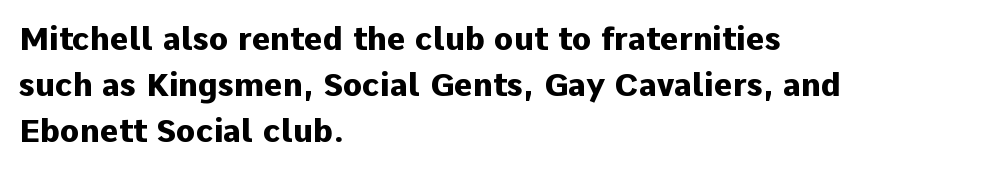
Q: Is the text bold? A: Yes.
Q: Is the text italic (slanted)? A: No, it is upright.
Q: Is the typeface a serif or a sans-serif typeface? A: Sans-serif.
Q: Is the text underlined? A: No.
Q: How is the paragraph aligned? A: Left-aligned.
Q: Is the spacing between letters normal or unusually wide? A: Normal.
Q: Is the spacing between lines tight, normal or loose? A: Normal.
Q: Width (condensed, normal, or wide)? A: Normal.
Q: Stroke contrast? A: Low.
Q: x-height? A: Medium.
Q: Monospaced? A: No.
